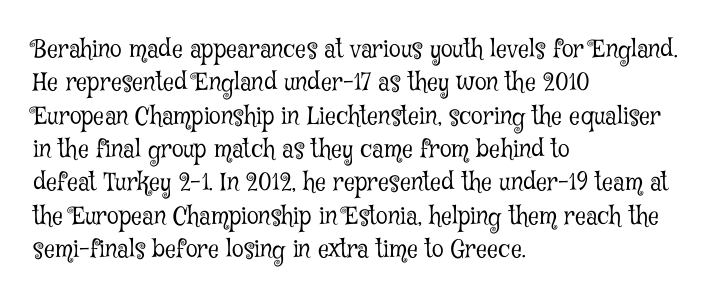
{"italic": "no", "bold": "no", "underline": "no", "align": "left", "line_spacing": "normal", "line_spacing_ratio": 1.39, "letter_spacing": "normal", "letter_spacing_em": 0.0, "glyph_px": 24}
